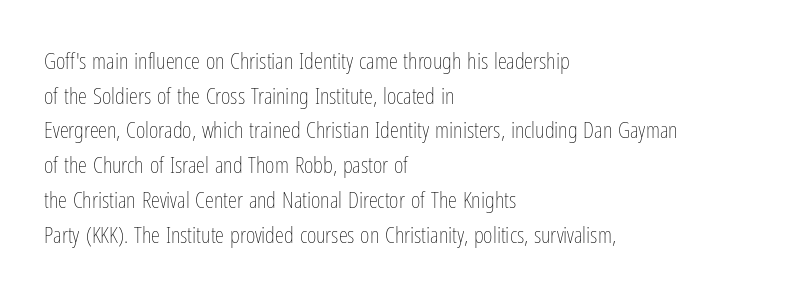
The image shows 23 px text type, upright; set left-aligned, normal line spacing (1.51x), normal letter spacing, not underlined.
